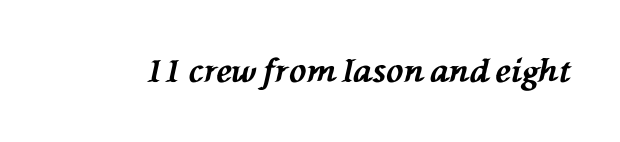
Q: Is the text bold? A: Yes.
Q: Is the text italic (slanted)? A: Yes, it leans left by about 76 degrees.
Q: Is the text underlined? A: No.
Q: Is the spacing between letters normal or unusually wide? A: Normal.
Q: Width (condensed, normal, or wide)? A: Normal.
Q: Stroke contrast? A: Medium.
Q: x-height? A: Medium.
Q: Monospaced? A: No.
